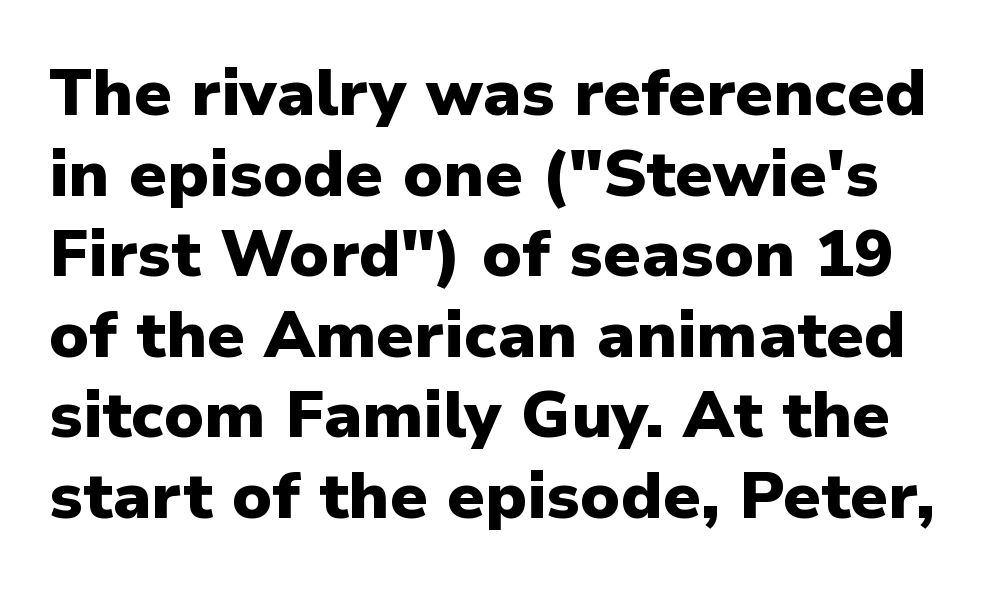
The strokes are fattened all the way to bold. Looks like regular typesetting: each glyph gets only the width it needs. The type is set solid horizontally, with unmodified tracking. Grotesque or geometric, the face here clearly has no serifs. Anything drawn beneath the words? Only blank space. Do the letters lean? They stand straight.
